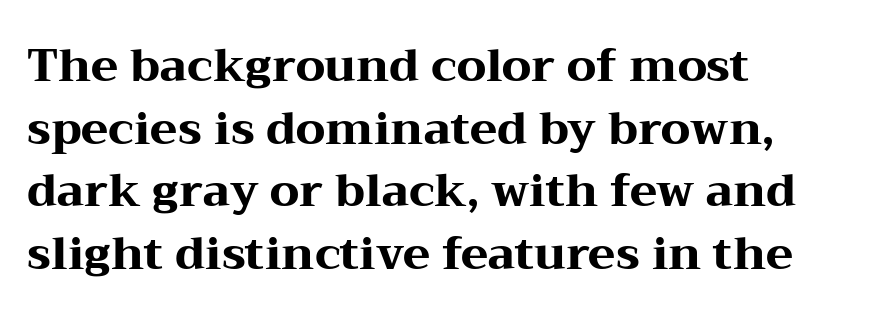
Q: Is the text bold? A: Yes.
Q: Is the text italic (slanted)? A: No, it is upright.
Q: Is the typeface a serif or a sans-serif typeface? A: Serif.
Q: Is the text underlined? A: No.
Q: How is the paragraph aligned? A: Left-aligned.
Q: Is the spacing between letters normal or unusually wide? A: Normal.
Q: Is the spacing between lines tight, normal or loose? A: Normal.
Q: Width (condensed, normal, or wide)? A: Wide.
Q: Stroke contrast? A: Medium.
Q: x-height? A: Medium.
Q: Monospaced? A: No.
